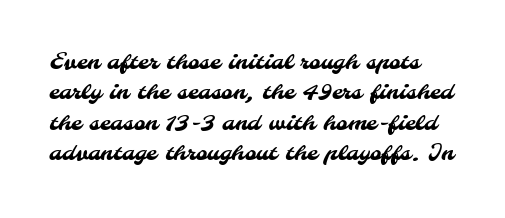
The image shows 22 px text type; set normal line spacing (1.38x), normal letter spacing, not underlined.
